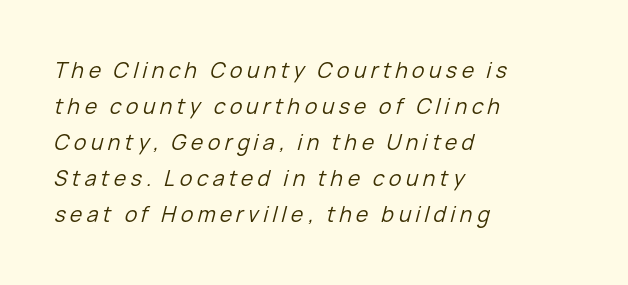
Q: Is the text bold? A: No.
Q: Is the text italic (slanted)? A: Yes, it leans right by about 15 degrees.
Q: Is the text underlined? A: No.
Q: How is the paragraph aligned? A: Left-aligned.
Q: Is the spacing between letters normal or unusually wide? A: Unusually wide.
